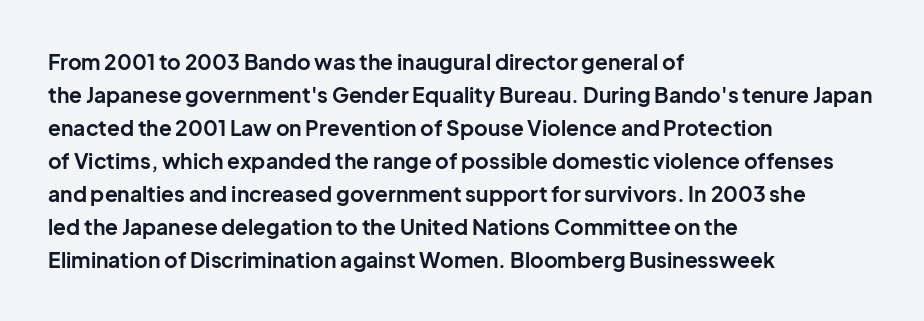
The sample has been set heavy, in full bold. Any mark beneath the type? The region is blank. The ragged edge is on the right, which tells us the setting is flush left. This sample uses plain, unmodified letter spacing. Posture: vertical. Does the leading feel generous? No, just average.
